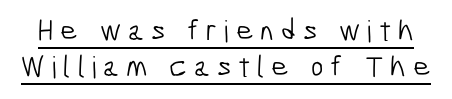
The image shows 30 px light, condensed sans-serif type; set line spacing 1.21x, unusually wide letter spacing (+0.23 em), underlined; low stroke contrast and a medium x-height.
